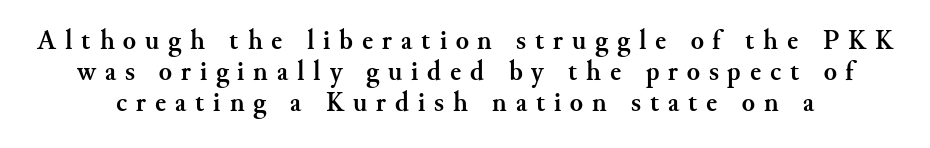
{"italic": "no", "bold": "yes", "underline": "no", "line_spacing": "tight", "line_spacing_ratio": 1.14, "letter_spacing": "wide", "letter_spacing_em": 0.33, "glyph_px": 27}
